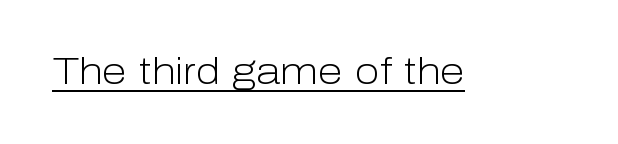
The image shows 36 px light sans-serif type, upright; set normal letter spacing, underlined; low stroke contrast and a medium x-height.
